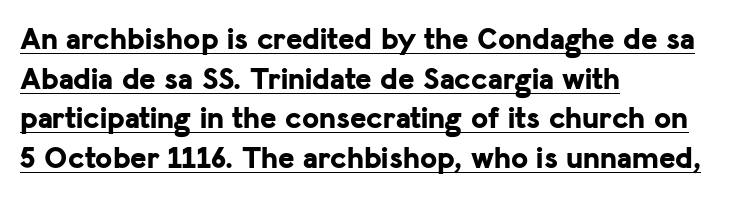
Is the letter spacing exaggerated? No — it looks like the ordinary default. Horizontally, the lines are justified to the leading edge only. Looks like regular typesetting: each glyph gets only the width it needs. Nothing sits at the stroke ends, so this counts as sans-serif.
